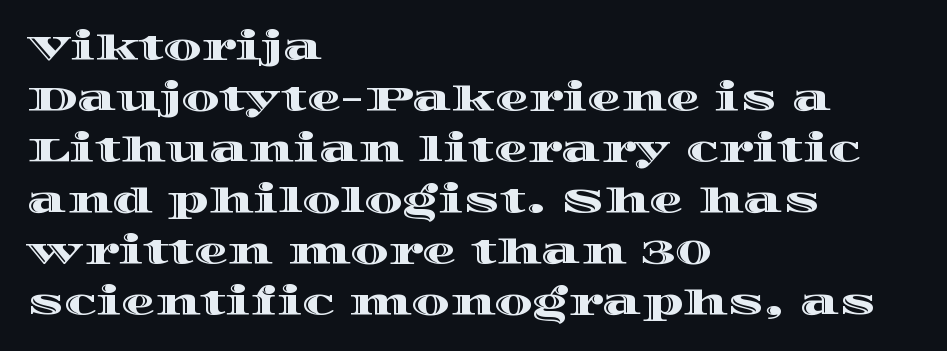
{"italic": "no", "width": "wide", "x_height": "large", "monospaced": "no", "underline": "no", "align": "left", "line_spacing": "normal", "line_spacing_ratio": 1.5, "letter_spacing": "normal", "letter_spacing_em": 0.0, "glyph_px": 34}
